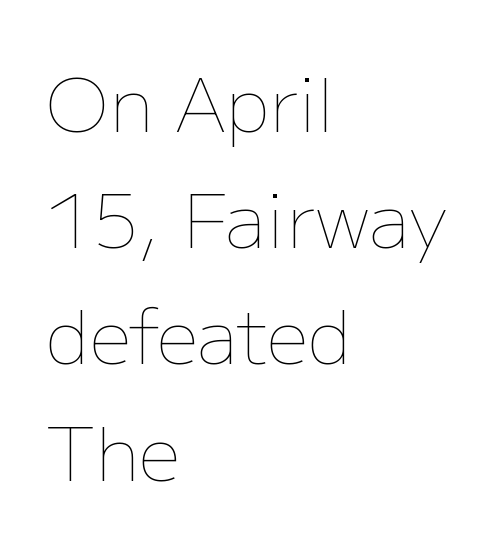
Descenders hang freely into open space. One glance says typical: line gaps are just what's usual. You could not count columns in this text — the font is proportionally spaced. The rag falls on the right side of this text block. Bold? No — there's no thickening of the strokes.
